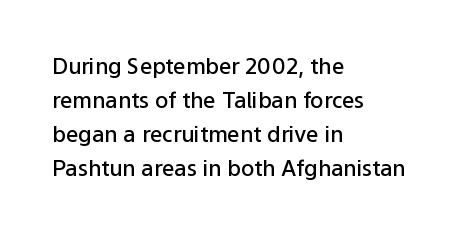
{"italic": "no", "bold": "semi", "underline": "no", "align": "left", "line_spacing": "normal", "line_spacing_ratio": 1.54, "letter_spacing": "normal", "letter_spacing_em": 0.0, "glyph_px": 22}
